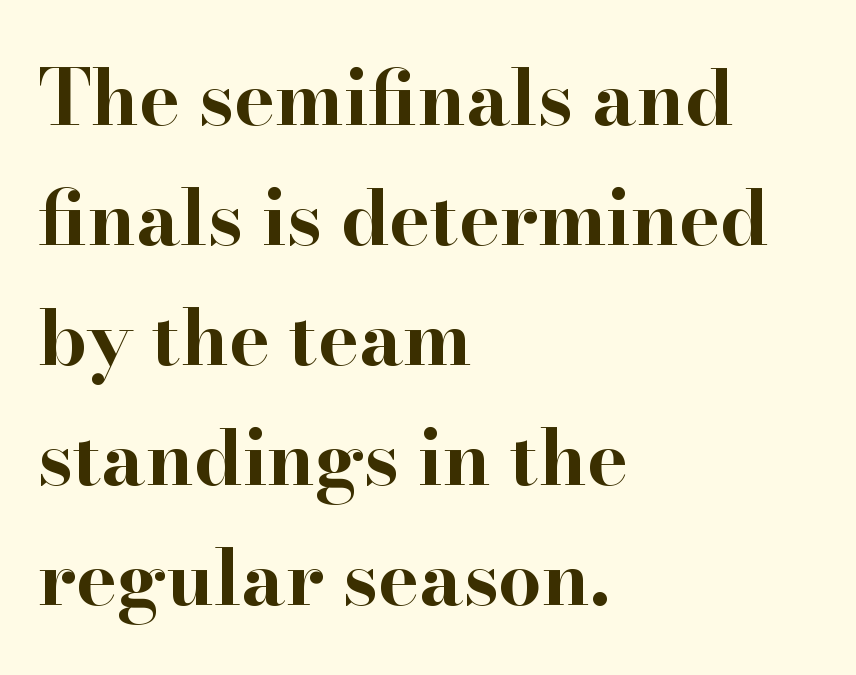
The image shows 77 px bold, wide serif type, upright; set left-aligned, normal line spacing (1.56x), normal letter spacing, not underlined; high stroke contrast and a small x-height.
